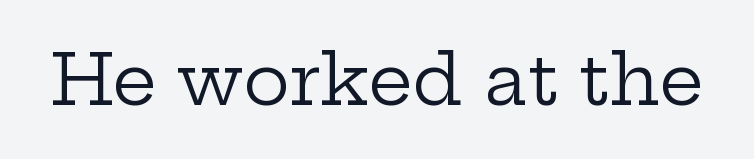
Q: Is the text bold? A: No.
Q: Is the text italic (slanted)? A: No, it is upright.
Q: Is the typeface a serif or a sans-serif typeface? A: Serif.
Q: Is the text underlined? A: No.
Q: Is the spacing between letters normal or unusually wide? A: Normal.
Q: Width (condensed, normal, or wide)? A: Wide.
Q: Stroke contrast? A: Low.
Q: x-height? A: Medium.
Q: Monospaced? A: No.
